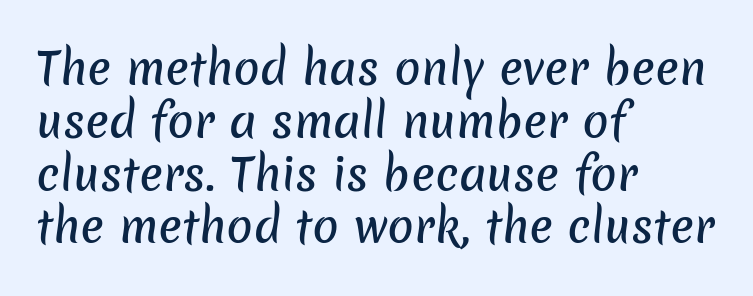
{"serif": "no", "width": "normal", "stroke_contrast": "low", "x_height": "medium", "monospaced": "no", "underline": "no", "align": "left", "line_spacing_ratio": 1.2, "letter_spacing": "normal", "letter_spacing_em": 0.0, "glyph_px": 44}
